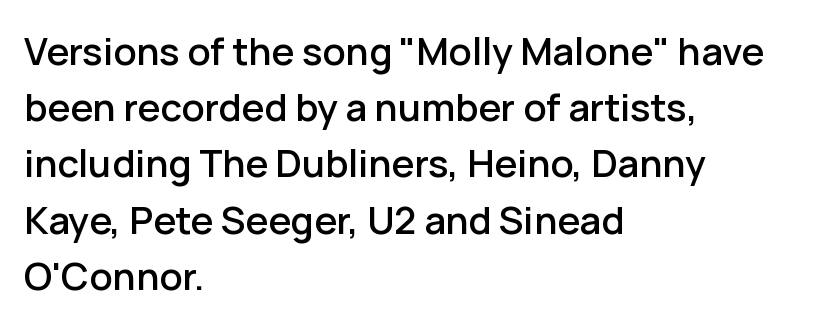
Q: Is the text italic (slanted)? A: No, it is upright.
Q: Is the typeface a serif or a sans-serif typeface? A: Sans-serif.
Q: Is the text underlined? A: No.
Q: How is the paragraph aligned? A: Left-aligned.
Q: Is the spacing between letters normal or unusually wide? A: Normal.
Q: Is the spacing between lines tight, normal or loose? A: Normal.
Q: Width (condensed, normal, or wide)? A: Normal.
Q: Stroke contrast? A: Low.
Q: x-height? A: Medium.
Q: Monospaced? A: No.
